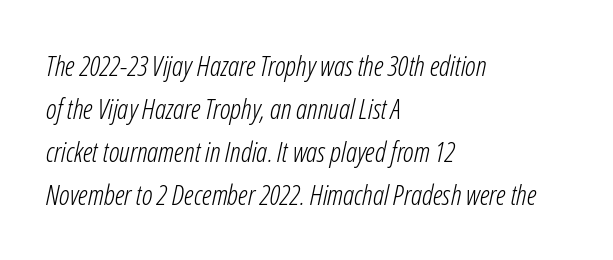
Q: Is the text bold? A: No.
Q: Is the text italic (slanted)? A: Yes, it leans right by about 12 degrees.
Q: Is the text underlined? A: No.
Q: How is the paragraph aligned? A: Left-aligned.
Q: Is the spacing between letters normal or unusually wide? A: Normal.
Q: Is the spacing between lines tight, normal or loose? A: Normal.
Q: Width (condensed, normal, or wide)? A: Condensed.
Q: Stroke contrast? A: Low.
Q: x-height? A: Medium.
Q: Monospaced? A: No.
